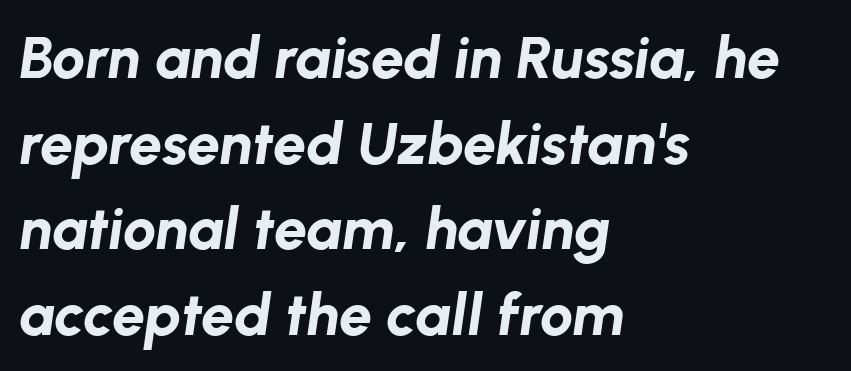
Q: Is the text bold? A: Yes.
Q: Is the text italic (slanted)? A: Yes, it leans right by about 8 degrees.
Q: Is the text underlined? A: No.
Q: How is the paragraph aligned? A: Left-aligned.
Q: Is the spacing between letters normal or unusually wide? A: Normal.
Q: Is the spacing between lines tight, normal or loose? A: Normal.
Q: Width (condensed, normal, or wide)? A: Normal.
Q: Stroke contrast? A: Low.
Q: x-height? A: Medium.
Q: Monospaced? A: No.
